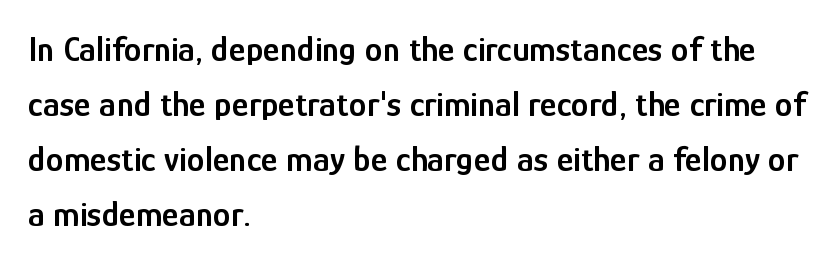
Q: Is the text bold? A: Semi-bold.
Q: Is the text italic (slanted)? A: No, it is upright.
Q: Is the typeface a serif or a sans-serif typeface? A: Sans-serif.
Q: Is the text underlined? A: No.
Q: How is the paragraph aligned? A: Left-aligned.
Q: Is the spacing between letters normal or unusually wide? A: Normal.
Q: Is the spacing between lines tight, normal or loose? A: Normal.
Q: Width (condensed, normal, or wide)? A: Condensed.
Q: Stroke contrast? A: Low.
Q: x-height? A: Medium.
Q: Monospaced? A: No.
